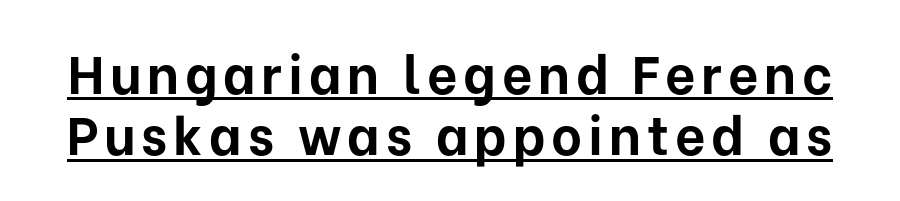
Chunky letters — that's bold for sure. A baseline rule has been typeset under these characters. The rendering uses natural spacing where letterforms have individual widths. Check where the strokes stop: nothing finishes them off — pure sans. Nope, not italic — everything's standing straight.
